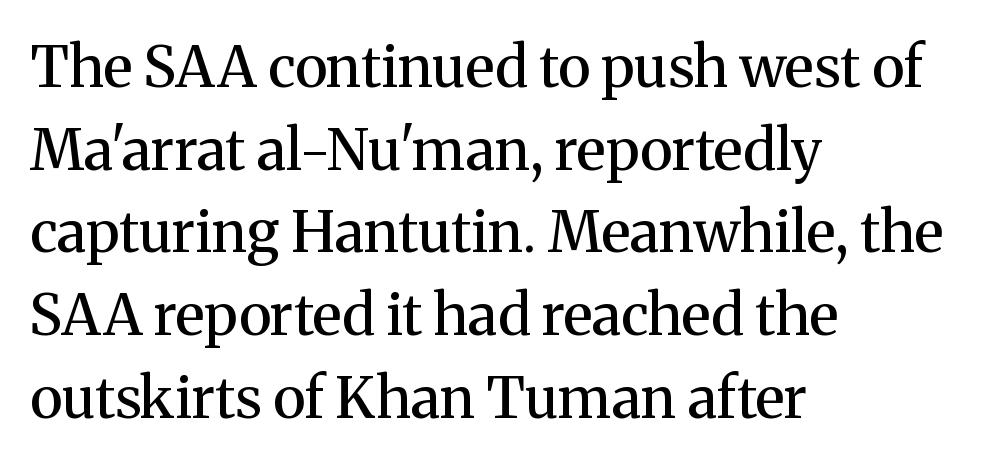
Casual observation: everything's shoved over to the left. Decoration check: the copy has no underline. The block of text has a typical density, with ordinary space between rows. The letterforms sit shoulder to shoulder at normal distance.
